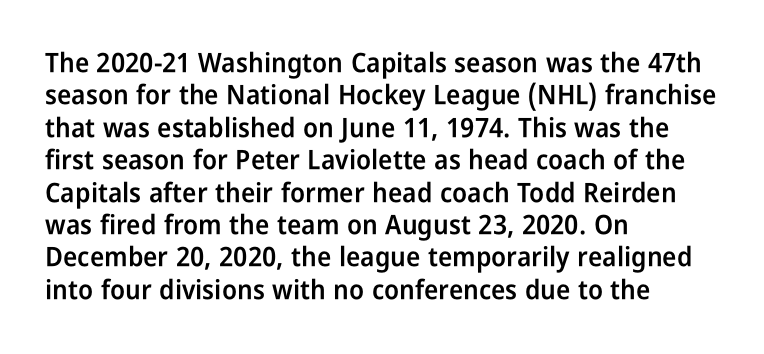
{"italic": "no", "bold": "semi", "underline": "no", "align": "left", "line_spacing_ratio": 1.2, "letter_spacing": "normal", "letter_spacing_em": 0.0, "glyph_px": 27}
